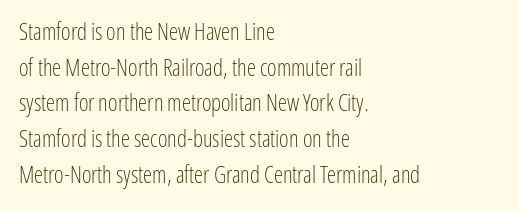
Baseline-to-baseline distance is the conventional proportion of letter height. The passage is arranged the way most books set body copy — flush left. The glyphs are unaccompanied by any horizontal stroke below them. The gaps between neighbouring characters are ordinary and unremarkable.
